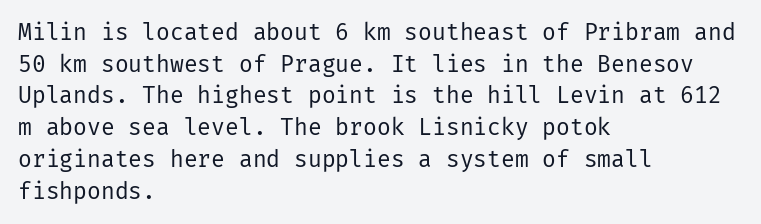
A roman cut, with each character standing at attention. Line spacing here is normal. The text block is weighted toward the left margin, trailing off unevenly rightward. Lines of text with bare space underneath. Nothing unusual about the tracking: characters are spaced as the font intends. A quiet, ordinary-to-light weight characterises the typeface.
